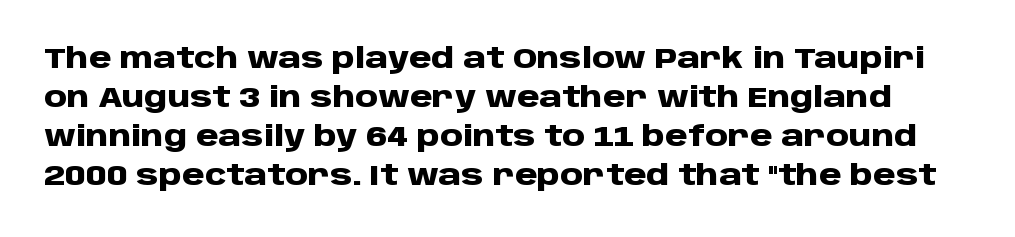
The leading is moderate, giving the passage an even texture. Nope, not italic — everything's standing straight. Tracking value appears to be zero — textbook default spacing. Has an underline been added? It has not. Spacing verdict: proportional, widths tailored to each character. A dark, heavy texture on the line: the type is bold.
